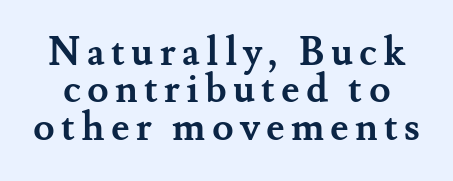
{"serif": "yes", "italic": "no", "bold": "yes", "weight": "semibold", "width": "normal", "stroke_contrast": "medium", "x_height": "small", "monospaced": "no", "underline": "no", "line_spacing": "tight", "line_spacing_ratio": 0.96, "glyph_px": 39}
